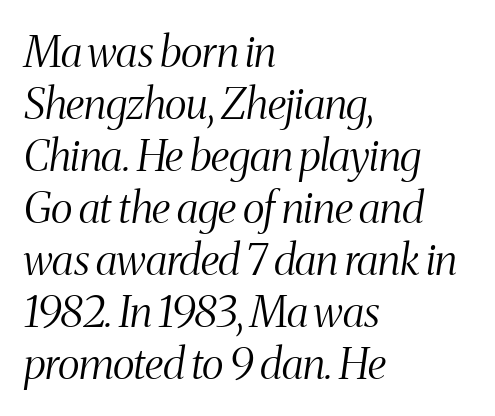
Plain, unruled lines of type. The passage shown is typed in a proportional face where columns would drift. Is the letter spacing exaggerated? No — it looks like the ordinary default. Is the stroke heavy? The answer is a plain regular-or-lighter.
